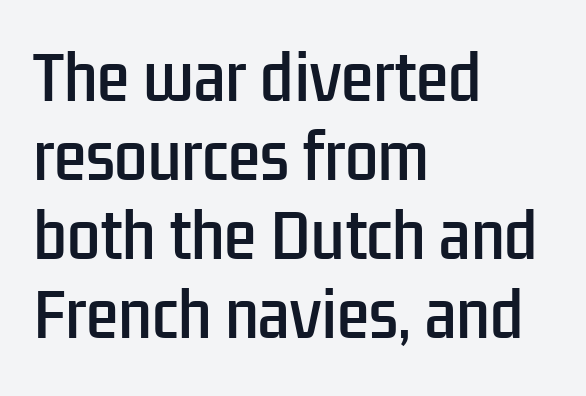
Honestly, there is no underline to notice here at all. You could call the tracking neutral — neither tight nor loose. Here the designer chose a conventional face with non-uniform glyph widths. Casual observation: everything's shoved over to the left. One glance says typical: line gaps are just what's usual. Letterform terminals end flat and unadorned throughout the passage.
